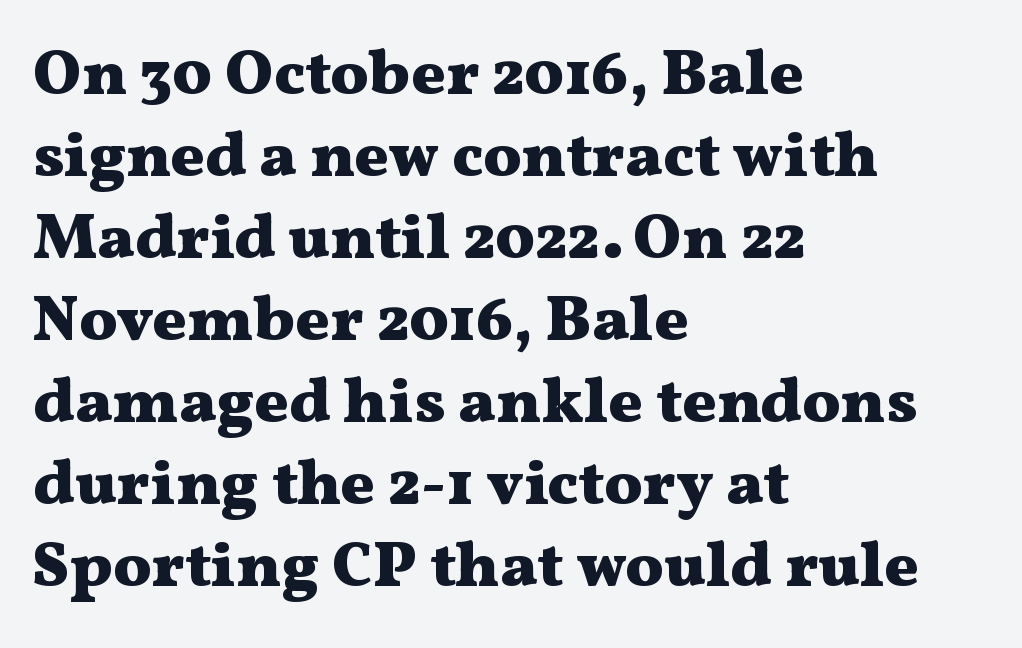
Q: Is the text bold? A: Yes.
Q: Is the text italic (slanted)? A: No, it is upright.
Q: Is the typeface a serif or a sans-serif typeface? A: Serif.
Q: Is the text underlined? A: No.
Q: How is the paragraph aligned? A: Left-aligned.
Q: Is the spacing between letters normal or unusually wide? A: Normal.
Q: Is the spacing between lines tight, normal or loose? A: Normal.
Q: Width (condensed, normal, or wide)? A: Wide.
Q: Stroke contrast? A: Medium.
Q: x-height? A: Medium.
Q: Monospaced? A: No.
